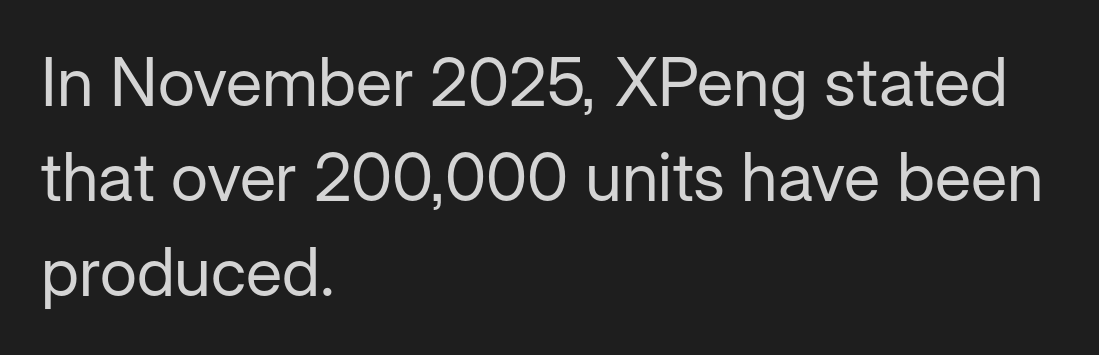
Serif or sans? Sans — the stroke terminals are bare. Type without underlining. Short note: letters normally spaced. A typesetter would call this proportional, since set widths differ per character. The block of text has a typical density, with ordinary space between rows.
